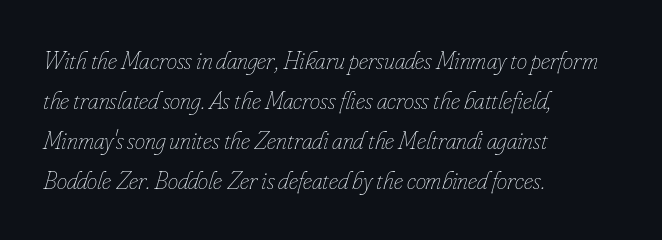
Q: Is the text bold? A: No.
Q: Is the text italic (slanted)? A: Yes, it leans right by about 16 degrees.
Q: Is the text underlined? A: No.
Q: How is the paragraph aligned? A: Left-aligned.
Q: Is the spacing between letters normal or unusually wide? A: Normal.
Q: Is the spacing between lines tight, normal or loose? A: Normal.
